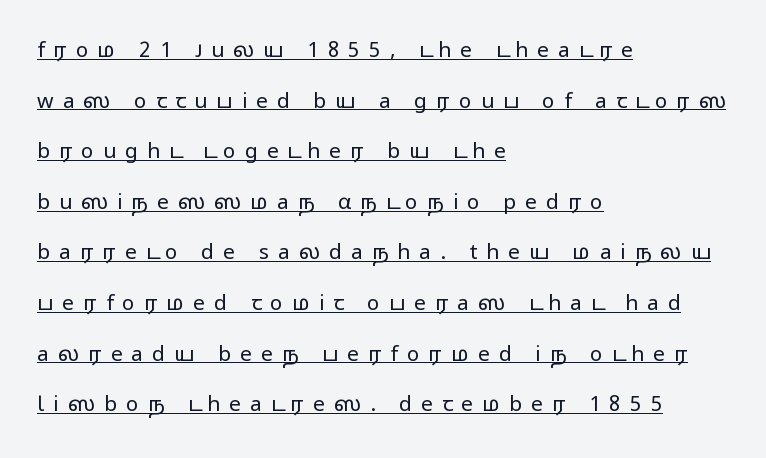
This is not heavy type; no bold has been used. Reading down the column, the eye jumps a long way to each next line. Nope, not italic — everything's standing straight. All the whitespace from short lines collects on the right. The face used here appears with an underline applied.
